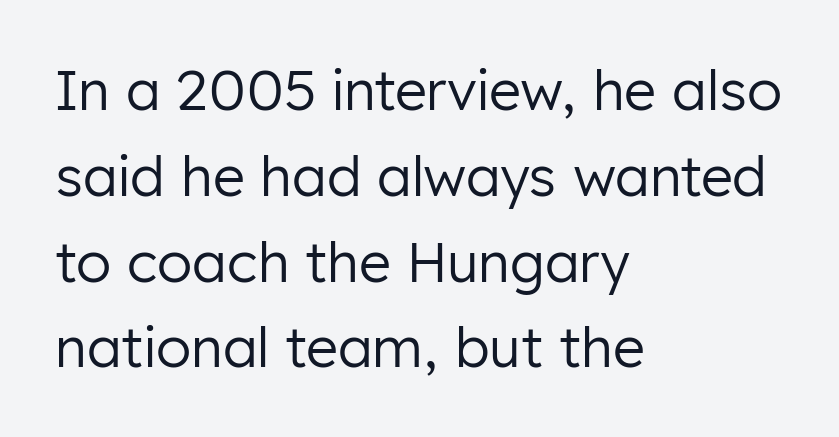
{"serif": "no", "italic": "no", "bold": "no", "weight": "regular", "width": "normal", "stroke_contrast": "low", "x_height": "medium", "monospaced": "no", "underline": "no", "align": "left", "line_spacing": "normal", "line_spacing_ratio": 1.56, "letter_spacing": "normal", "letter_spacing_em": 0.0, "glyph_px": 55}
